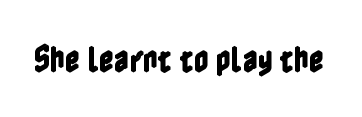
Quick note: not italic, upright. You could call the tracking neutral — neither tight nor loose. Beneath every word, the page is bare.
